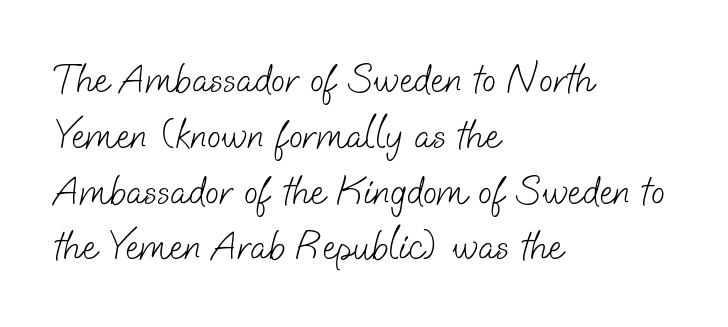
The image shows 41 px light sans-serif type; set left-aligned, normal line spacing (1.36x), normal letter spacing, not underlined; low stroke contrast and a small x-height.
